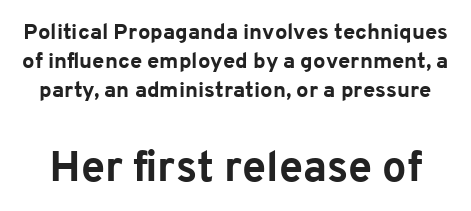
{"serif": "no", "italic": "no", "bold": "yes", "weight": "bold", "width": "normal", "stroke_contrast": "low", "x_height": "medium", "monospaced": "no", "underline": "no", "line_spacing": "normal", "line_spacing_ratio": 1.32, "letter_spacing": "normal", "letter_spacing_em": 0.0, "larger_block": "second", "size_ratio": 1.95, "glyph_px": 43}
